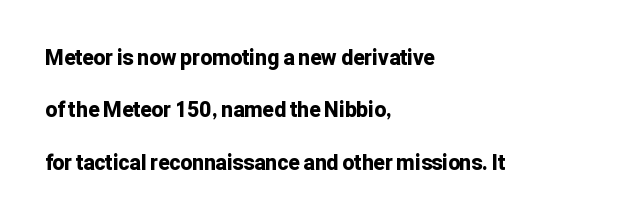
{"italic": "no", "bold": "yes", "underline": "no", "align": "left", "line_spacing": "loose", "line_spacing_ratio": 2.49, "letter_spacing": "normal", "letter_spacing_em": 0.0, "glyph_px": 21}
